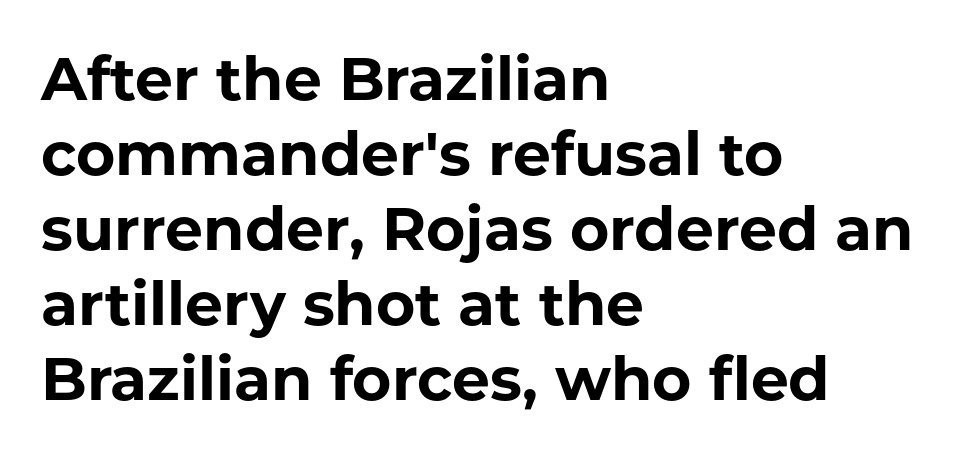
{"serif": "no", "italic": "no", "bold": "yes", "weight": "bold", "width": "normal", "stroke_contrast": "low", "x_height": "medium", "monospaced": "no", "underline": "no", "align": "left", "line_spacing": "normal", "line_spacing_ratio": 1.25, "letter_spacing": "normal", "letter_spacing_em": 0.0, "glyph_px": 60}
